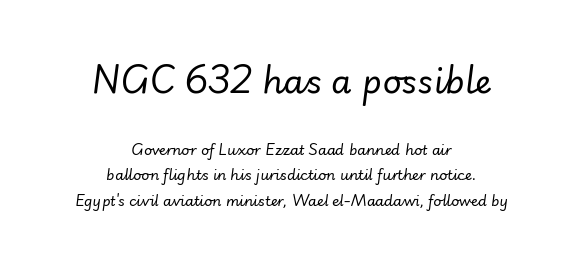
Spacing between characters is what you'd get straight out of the box. Quick note: italic. Size hierarchy here favors the leading block over the trailing one. Any mark beneath the type? The region is blank. Character widths vary here, with narrow letters taking less room than wide ones.
